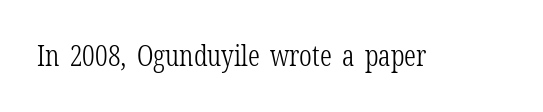
Q: Is the text bold? A: No.
Q: Is the text italic (slanted)? A: No, it is upright.
Q: Is the typeface a serif or a sans-serif typeface? A: Serif.
Q: Is the text underlined? A: No.
Q: Is the spacing between letters normal or unusually wide? A: Normal.
Q: Width (condensed, normal, or wide)? A: Condensed.
Q: Stroke contrast? A: Low.
Q: x-height? A: Medium.
Q: Monospaced? A: No.
